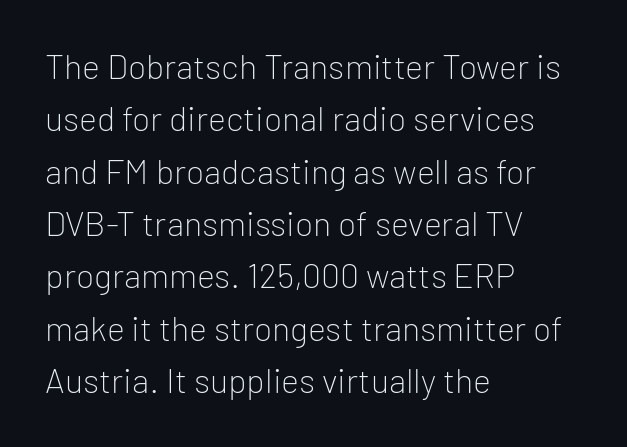
The image shows 34 px light sans-serif type, upright; set left-aligned, normal line spacing (1.54x), normal letter spacing, not underlined; low stroke contrast and a medium x-height.
